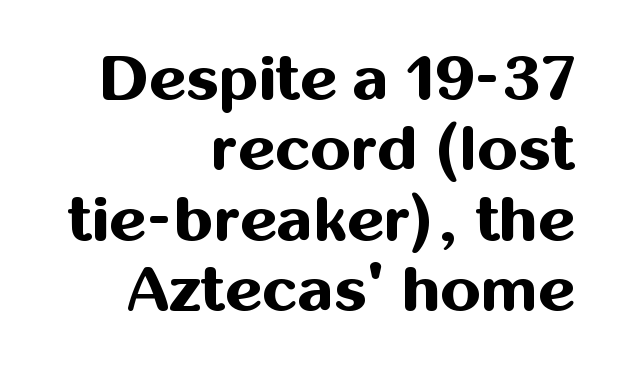
The image shows 64 px bold sans-serif type, upright; set right-aligned, tight line spacing (1.1x), normal letter spacing, not underlined; medium stroke contrast and a medium x-height.
